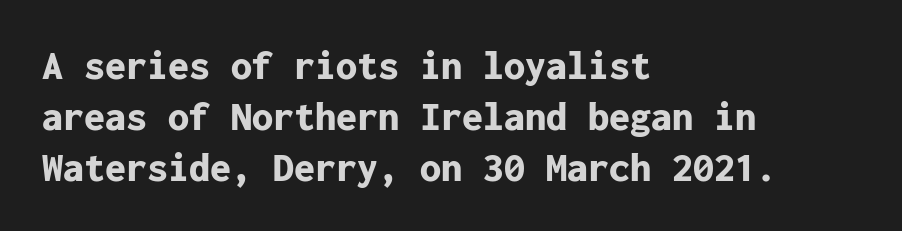
Upright lettering throughout. Glyph-to-glyph distance matches everyday printed text. Caption: bold face, heavy strokes. Stroke terminals: plain, sans-serif. A classic flush-left, rag-right setting is used for this passage. Decoration check: the copy has no underline.
